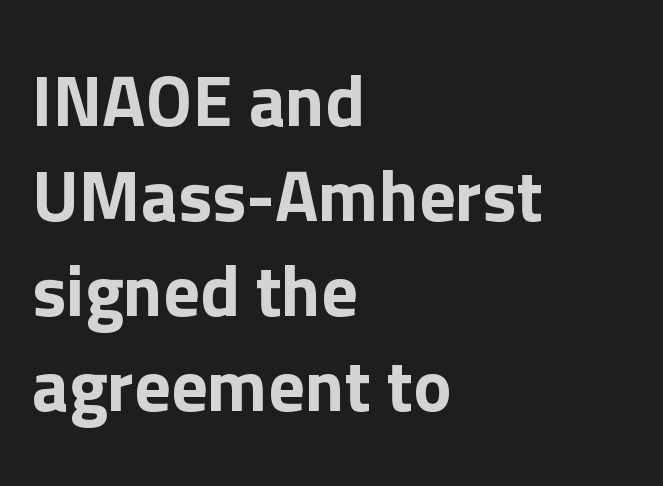
Q: Is the text italic (slanted)? A: No, it is upright.
Q: Is the typeface a serif or a sans-serif typeface? A: Sans-serif.
Q: Is the text underlined? A: No.
Q: How is the paragraph aligned? A: Left-aligned.
Q: Is the spacing between letters normal or unusually wide? A: Normal.
Q: Is the spacing between lines tight, normal or loose? A: Normal.
Q: Width (condensed, normal, or wide)? A: Normal.
Q: Stroke contrast? A: Low.
Q: x-height? A: Medium.
Q: Monospaced? A: No.
